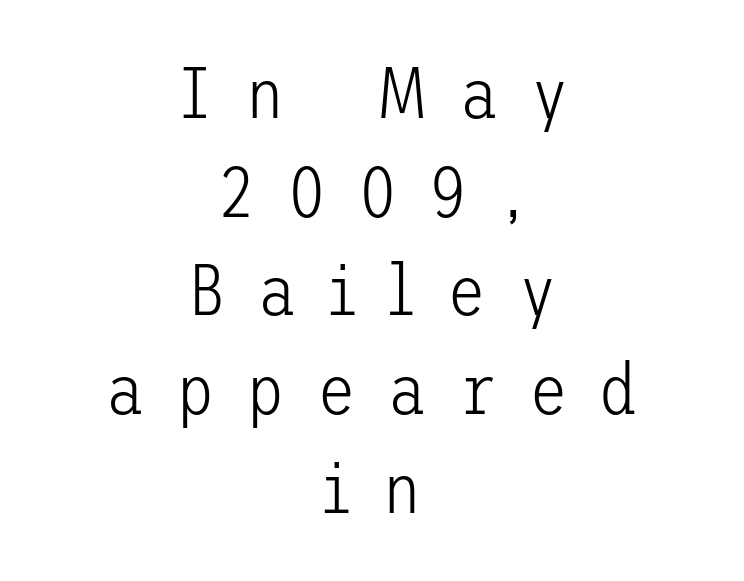
Q: Is the text bold? A: No.
Q: Is the text italic (slanted)? A: No, it is upright.
Q: Is the typeface a serif or a sans-serif typeface? A: Sans-serif.
Q: Is the text underlined? A: No.
Q: How is the paragraph aligned? A: Centered.
Q: Is the spacing between letters normal or unusually wide? A: Unusually wide.
Q: Is the spacing between lines tight, normal or loose? A: Normal.
Q: Width (condensed, normal, or wide)? A: Normal.
Q: Stroke contrast? A: Low.
Q: x-height? A: Medium.
